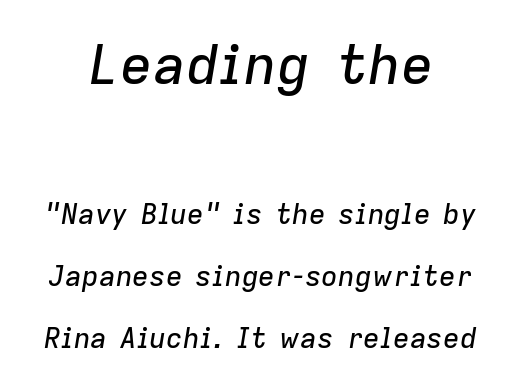
The image shows 55 px text type, italic (leaning right); set loose line spacing (2.22x), normal letter spacing, not underlined; the first (top) block is 1.96x larger; low stroke contrast and a medium x-height.
